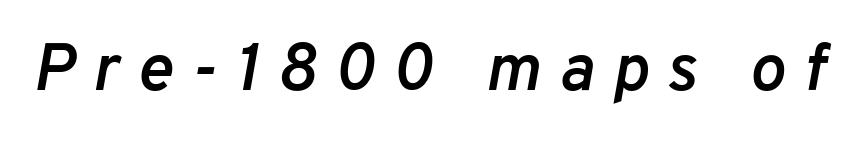
{"italic": "yes", "lean": "right", "slant_degrees": 10, "bold": "semi", "weight": "semibold", "width": "normal", "stroke_contrast": "low", "x_height": "medium", "monospaced": "no", "underline": "no", "letter_spacing": "wide", "letter_spacing_em": 0.27, "glyph_px": 67}
